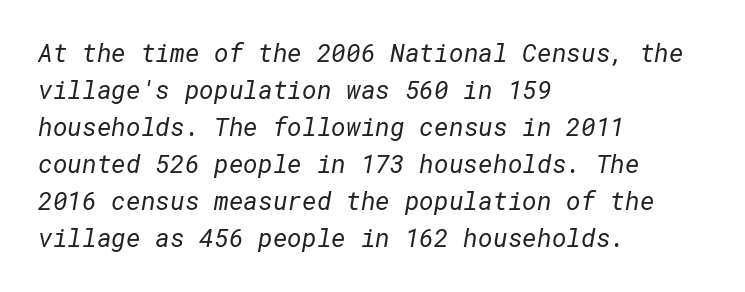
Q: Is the text bold? A: No.
Q: Is the text underlined? A: No.
Q: How is the paragraph aligned? A: Left-aligned.
Q: Is the spacing between letters normal or unusually wide? A: Normal.
Q: Is the spacing between lines tight, normal or loose? A: Normal.
